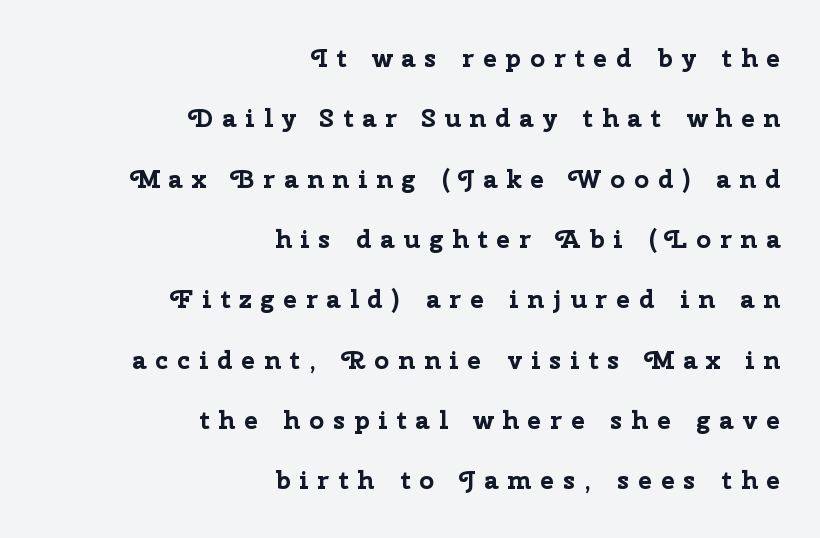
Where is the straight margin? On the right. Successive baselines arrive slowly, with a big drop between each. Heft: maximum for text — a bold. No word sits above an underline. Characters follow at a spacing far wider than the type designer built in.
